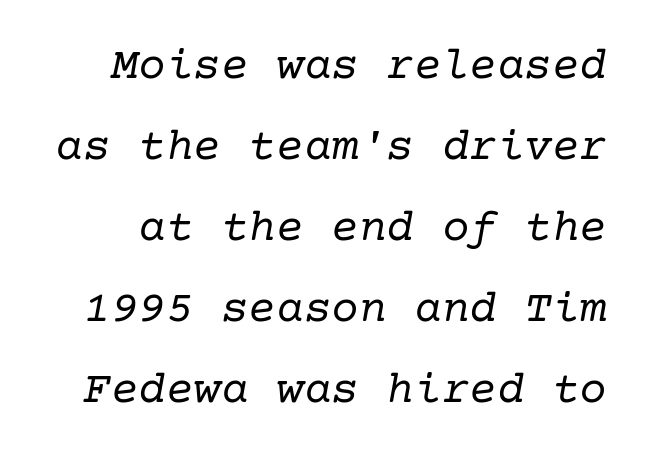
The image shows 46 px regular-weight serif type, italic (leaning right); set line spacing 1.76x, normal letter spacing, not underlined; low stroke contrast and a medium x-height.
